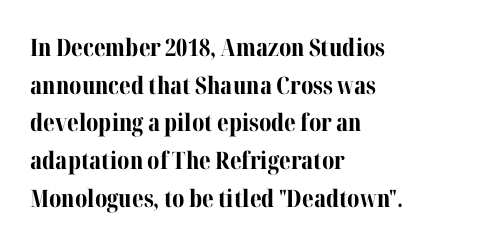
{"italic": "no", "bold": "yes", "underline": "no", "align": "left", "line_spacing": "normal", "line_spacing_ratio": 1.57, "letter_spacing": "normal", "letter_spacing_em": 0.0, "glyph_px": 24}
